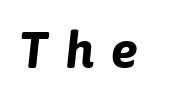
Q: Is the text bold? A: Yes.
Q: Is the typeface a serif or a sans-serif typeface? A: Sans-serif.
Q: Is the text underlined? A: No.
Q: Is the spacing between letters normal or unusually wide? A: Unusually wide.
Q: Width (condensed, normal, or wide)? A: Normal.
Q: Stroke contrast? A: Low.
Q: x-height? A: Medium.
Q: Monospaced? A: No.
